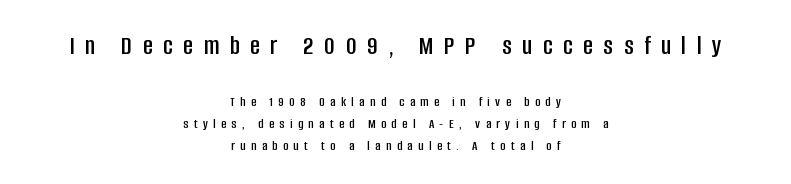
The image shows 27 px text type, upright; set centered, normal line spacing (1.57x), unusually wide letter spacing (+0.39 em), not underlined; the first (top) block is 1.93x larger.
